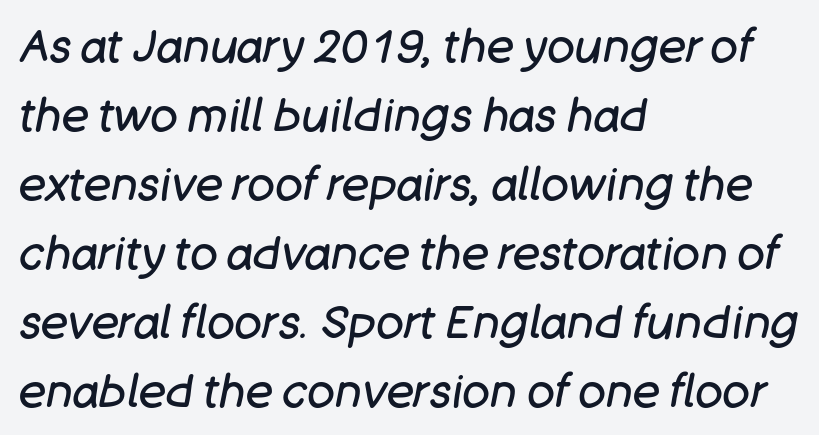
The lines are quadded left. Stems and bowls with no extra thickness — not bold. These lines are rendered in a variable-pitch font. A clean baseline with only descenders dipping below it.
